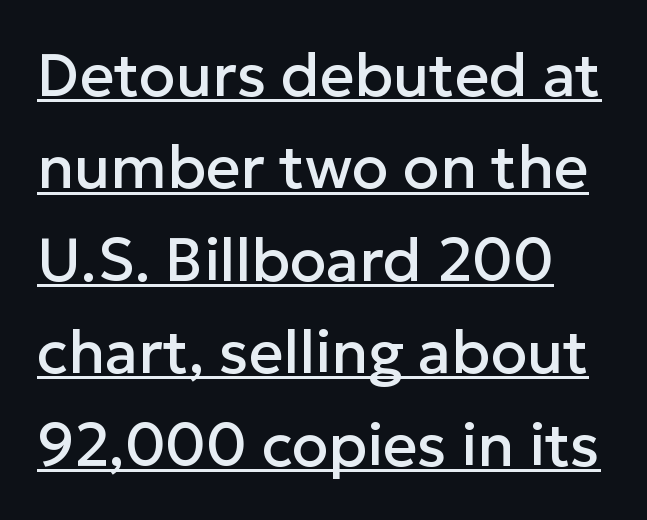
Q: Is the text italic (slanted)? A: No, it is upright.
Q: Is the typeface a serif or a sans-serif typeface? A: Sans-serif.
Q: Is the text underlined? A: Yes.
Q: Is the spacing between letters normal or unusually wide? A: Normal.
Q: Is the spacing between lines tight, normal or loose? A: Normal.
Q: Width (condensed, normal, or wide)? A: Normal.
Q: Stroke contrast? A: Low.
Q: x-height? A: Medium.
Q: Monospaced? A: No.
